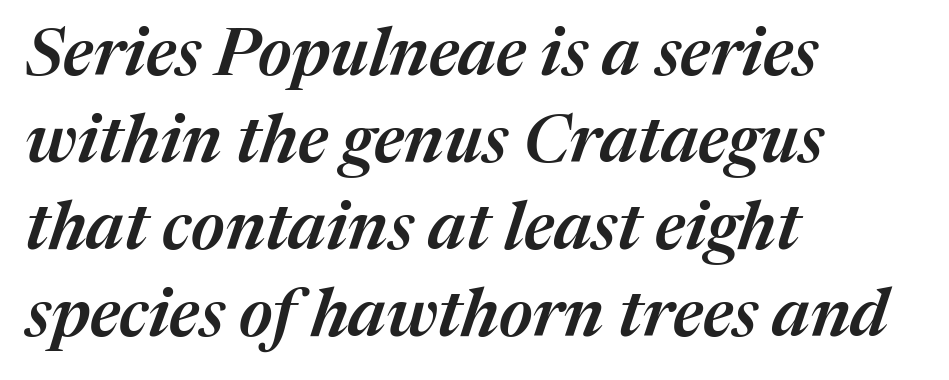
Q: Is the text bold? A: Semi-bold.
Q: Is the text italic (slanted)? A: Yes, it leans right by about 17 degrees.
Q: Is the text underlined? A: No.
Q: How is the paragraph aligned? A: Left-aligned.
Q: Is the spacing between letters normal or unusually wide? A: Normal.
Q: Is the spacing between lines tight, normal or loose? A: Normal.
Q: Width (condensed, normal, or wide)? A: Normal.
Q: Stroke contrast? A: Medium.
Q: x-height? A: Medium.
Q: Monospaced? A: No.
